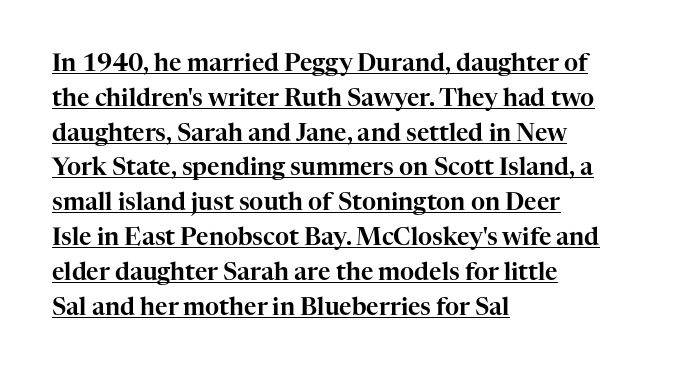
{"italic": "no", "underline": "yes", "align": "left", "line_spacing": "normal", "line_spacing_ratio": 1.45, "letter_spacing": "normal", "letter_spacing_em": 0.0, "glyph_px": 24}
